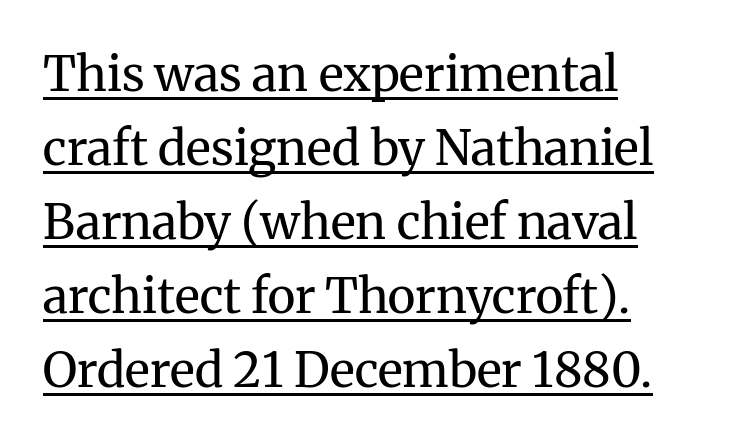
The image shows 48 px regular-weight serif type, upright; set left-aligned, normal line spacing (1.54x), normal letter spacing, underlined; medium stroke contrast and a medium x-height.
